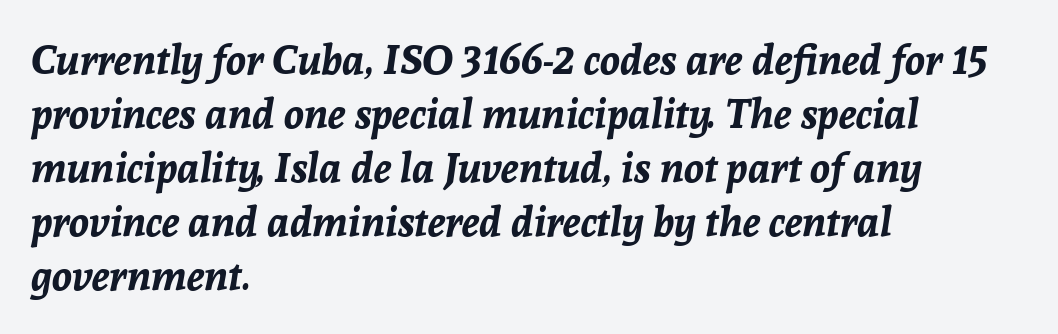
Normally led — the rows are evenly, conventionally spaced. Any mark beneath the type? The region is blank. Compared with a centered layout, this one pins lines to the left instead. The lettering tilts uniformly, giving the passage an italic look.
